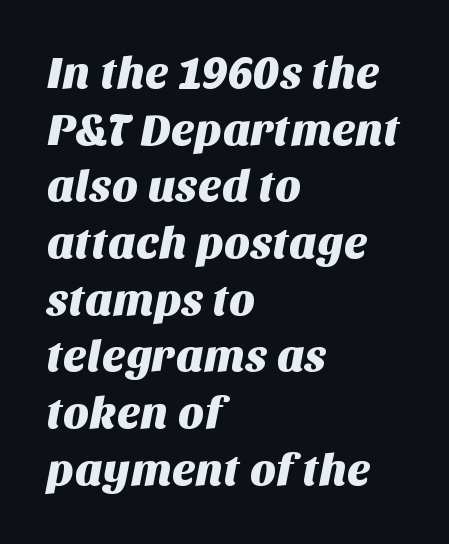
The image shows 45 px sans-serif type; set left-aligned, normal line spacing (1.26x), normal letter spacing, not underlined; medium stroke contrast and a large x-height.
